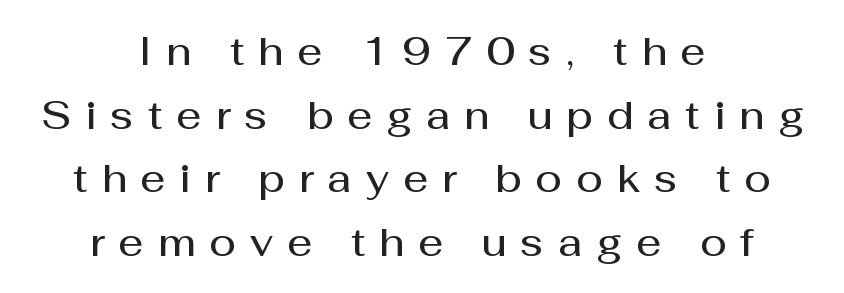
{"serif": "no", "italic": "no", "bold": "semi", "weight": "semibold", "width": "normal", "stroke_contrast": "medium", "x_height": "medium", "monospaced": "no", "underline": "no", "align": "center", "line_spacing": "normal", "line_spacing_ratio": 1.63, "letter_spacing": "wide", "letter_spacing_em": 0.36, "glyph_px": 39}
